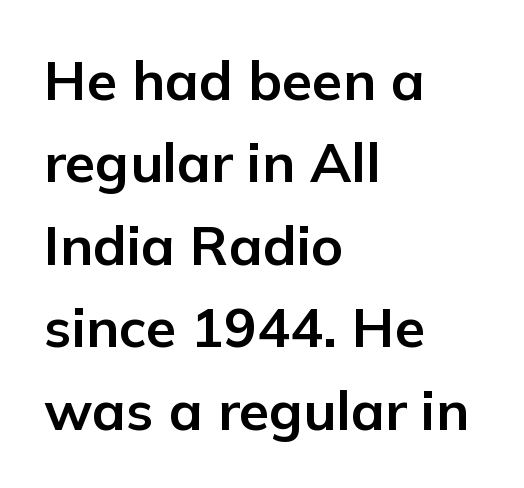
Q: Is the text bold? A: Yes.
Q: Is the text italic (slanted)? A: No, it is upright.
Q: Is the typeface a serif or a sans-serif typeface? A: Sans-serif.
Q: Is the text underlined? A: No.
Q: How is the paragraph aligned? A: Left-aligned.
Q: Is the spacing between letters normal or unusually wide? A: Normal.
Q: Is the spacing between lines tight, normal or loose? A: Normal.
Q: Width (condensed, normal, or wide)? A: Normal.
Q: Stroke contrast? A: Low.
Q: x-height? A: Medium.
Q: Monospaced? A: No.
